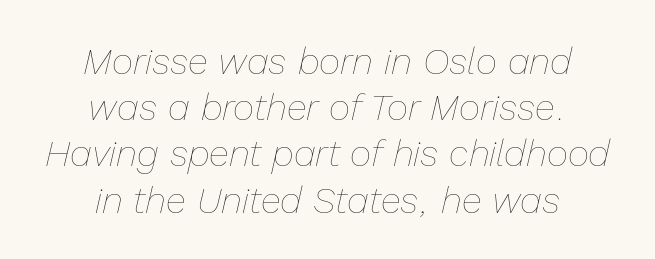
The image shows 37 px thin type, italic (leaning right); set centered, normal line spacing (1.25x), normal letter spacing, not underlined; low stroke contrast and a medium x-height.
